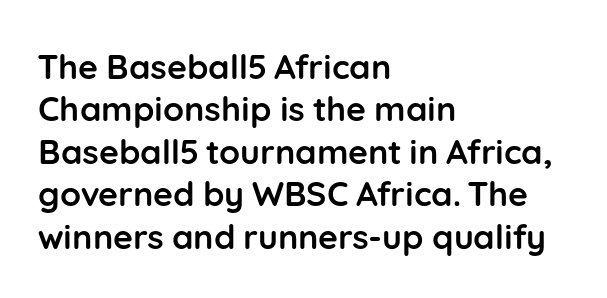
The axis of the letterforms is exactly vertical. Think of a printed novel: that variable character pitch is what you see here. Type without underlining. The face used here is a sans, in the tradition of grotesques and geometrics.
